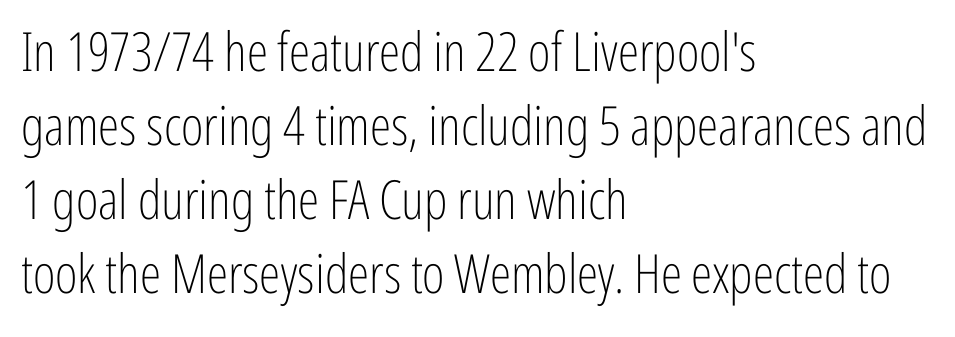
The image shows 54 px light, condensed sans-serif type, upright; set left-aligned, normal line spacing (1.37x), normal letter spacing, not underlined; low stroke contrast and a medium x-height.
